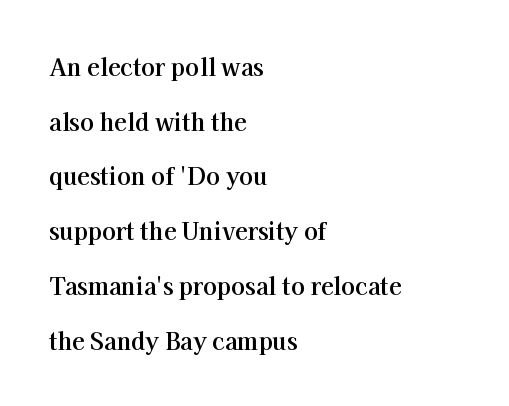
Q: Is the text bold? A: Yes.
Q: Is the text italic (slanted)? A: No, it is upright.
Q: Is the text underlined? A: No.
Q: How is the paragraph aligned? A: Left-aligned.
Q: Is the spacing between letters normal or unusually wide? A: Normal.
Q: Is the spacing between lines tight, normal or loose? A: Loose.
